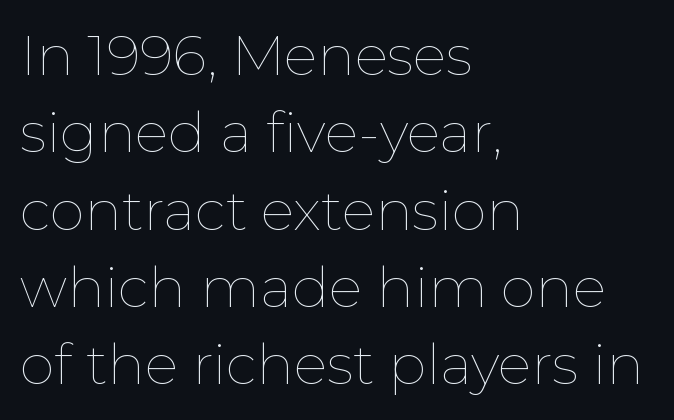
The image shows 56 px thin type, upright; set left-aligned, normal line spacing (1.38x), normal letter spacing, not underlined; low stroke contrast and a medium x-height.
